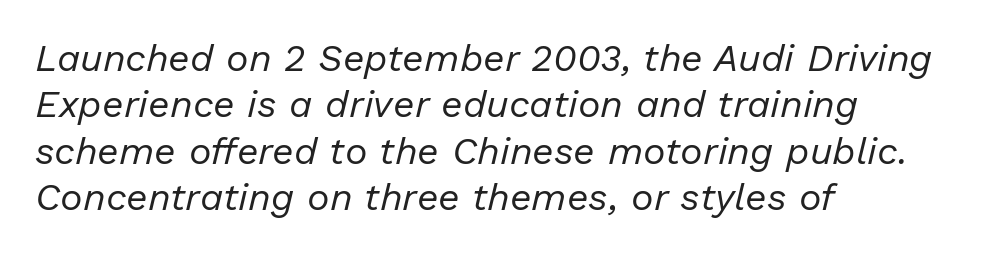
{"italic": "yes", "lean": "right", "slant_degrees": 13, "bold": "no", "weight": "regular", "width": "normal", "stroke_contrast": "low", "x_height": "medium", "monospaced": "no", "underline": "no", "align": "left", "line_spacing_ratio": 1.22, "letter_spacing": "normal", "letter_spacing_em": 0.0, "glyph_px": 38}
